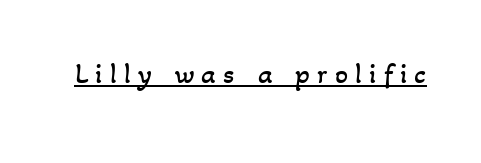
The image shows 29 px regular-weight type; set unusually wide letter spacing (+0.25 em), underlined; low stroke contrast and a small x-height.
